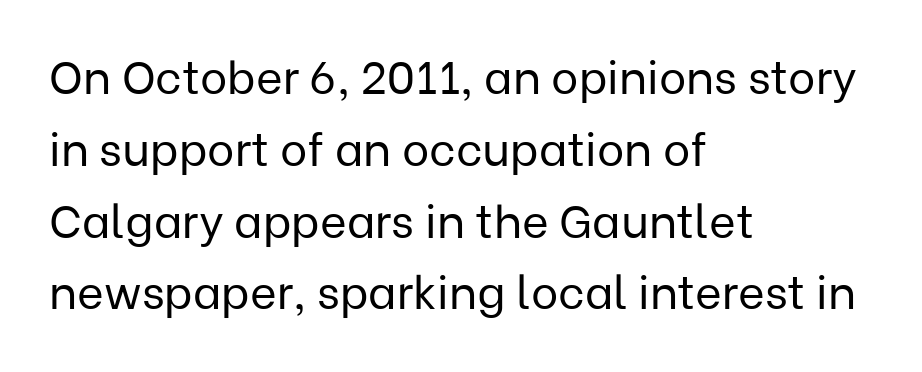
Quick note: interline space is typical. A clean baseline with only descenders dipping below it. Summary of weight: not heavy and not bold. The letters advance in unequal steps, a hallmark of proportional type. The rag falls on the right side of this text block. The passage shown has conventional tracking throughout.
